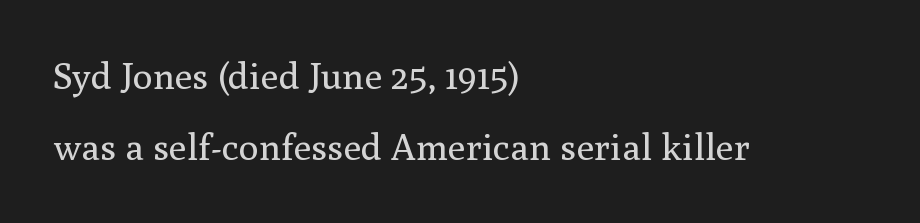
Q: Is the text bold? A: No.
Q: Is the text italic (slanted)? A: No, it is upright.
Q: Is the typeface a serif or a sans-serif typeface? A: Serif.
Q: Is the text underlined? A: No.
Q: How is the paragraph aligned? A: Left-aligned.
Q: Is the spacing between letters normal or unusually wide? A: Normal.
Q: Is the spacing between lines tight, normal or loose? A: Loose.
Q: Width (condensed, normal, or wide)? A: Normal.
Q: Stroke contrast? A: Medium.
Q: x-height? A: Medium.
Q: Monospaced? A: No.
